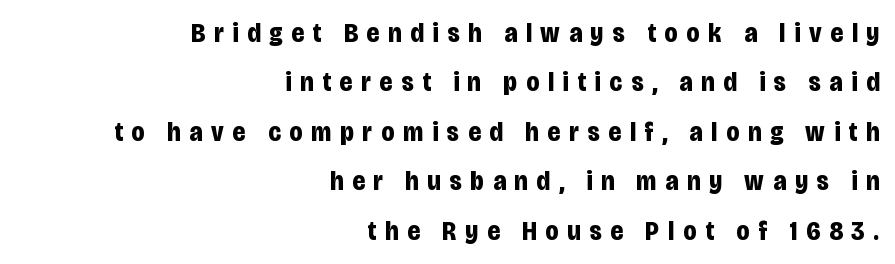
Stroke thickness is high; the sample reads as a true bold. These lines stack with their right ends in a neat column. Rule under the text: the space is simply empty. Tracking value appears strongly positive — letters spread wide.
